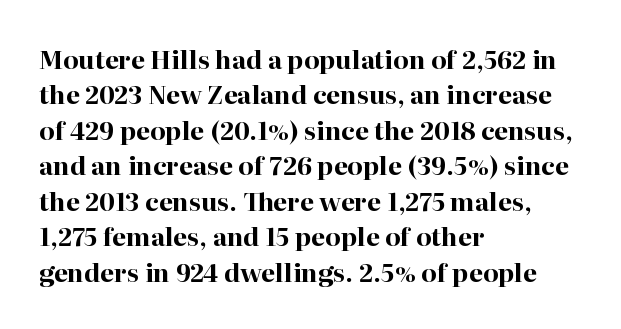
Q: Is the text bold? A: Yes.
Q: Is the text italic (slanted)? A: No, it is upright.
Q: Is the text underlined? A: No.
Q: How is the paragraph aligned? A: Left-aligned.
Q: Is the spacing between letters normal or unusually wide? A: Normal.
Q: Is the spacing between lines tight, normal or loose? A: Normal.
